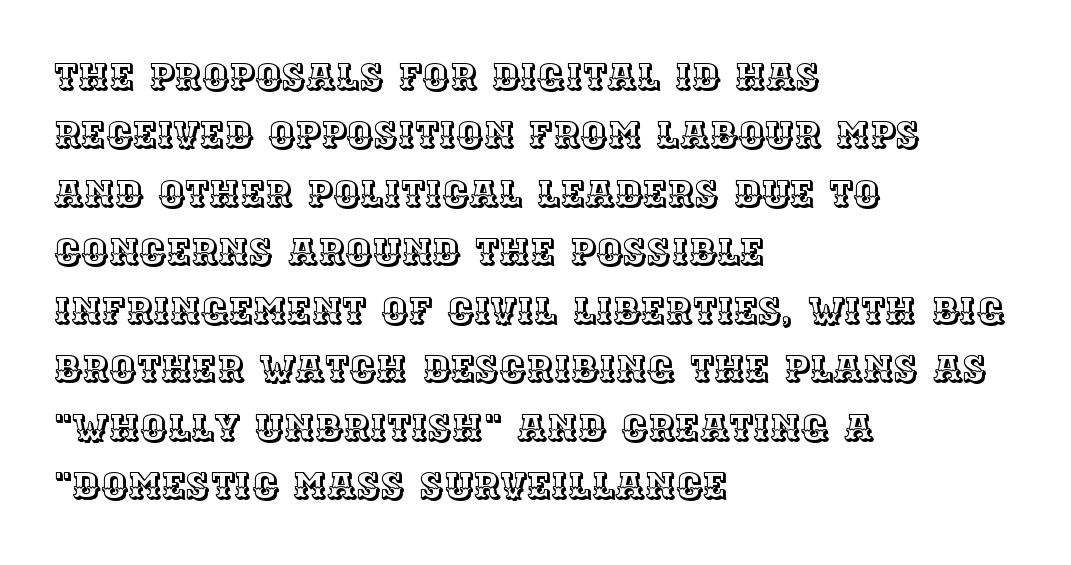
{"italic": "no", "width": "normal", "x_height": "large", "monospaced": "no", "underline": "no", "align": "left", "line_spacing": "normal", "line_spacing_ratio": 1.58, "letter_spacing": "normal", "letter_spacing_em": 0.0, "glyph_px": 37}
